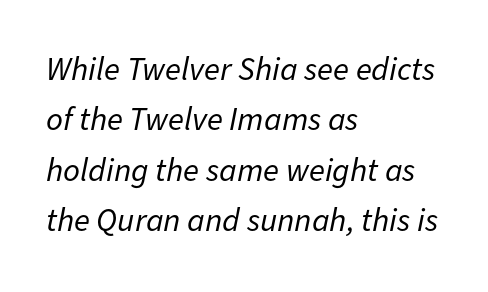
{"italic": "yes", "lean": "right", "slant_degrees": 11, "bold": "no", "weight": "regular", "width": "normal", "stroke_contrast": "low", "x_height": "medium", "monospaced": "no", "underline": "no", "align": "left", "line_spacing": "normal", "line_spacing_ratio": 1.53, "letter_spacing": "normal", "letter_spacing_em": 0.0, "glyph_px": 33}
